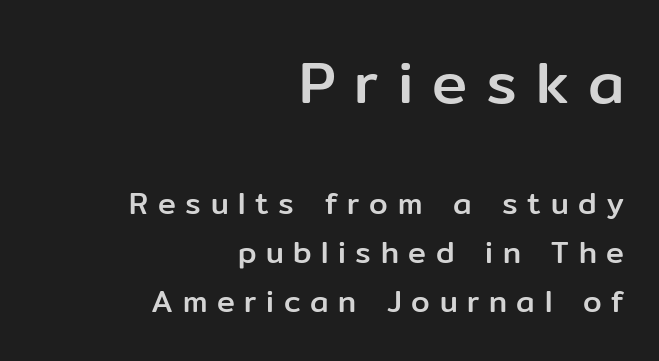
Q: Is the text italic (slanted)? A: No, it is upright.
Q: Is the typeface a serif or a sans-serif typeface? A: Sans-serif.
Q: Is the text underlined? A: No.
Q: How is the paragraph aligned? A: Right-aligned.
Q: Is the spacing between letters normal or unusually wide? A: Unusually wide.
Q: Is the spacing between lines tight, normal or loose? A: Normal.
Q: Which block of text is set in a larger size, the first (top) or the second (bottom)? A: The first (top) one.
Q: Width (condensed, normal, or wide)? A: Normal.
Q: Stroke contrast? A: Low.
Q: x-height? A: Medium.
Q: Monospaced? A: No.
